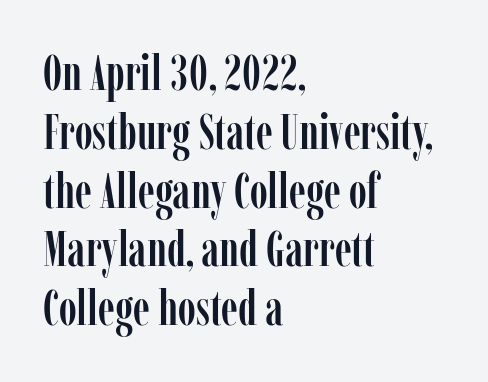
Q: Is the text italic (slanted)? A: No, it is upright.
Q: Is the typeface a serif or a sans-serif typeface? A: Serif.
Q: Is the text underlined? A: No.
Q: How is the paragraph aligned? A: Left-aligned.
Q: Is the spacing between letters normal or unusually wide? A: Normal.
Q: Width (condensed, normal, or wide)? A: Condensed.
Q: Stroke contrast? A: Low.
Q: x-height? A: Medium.
Q: Monospaced? A: No.
